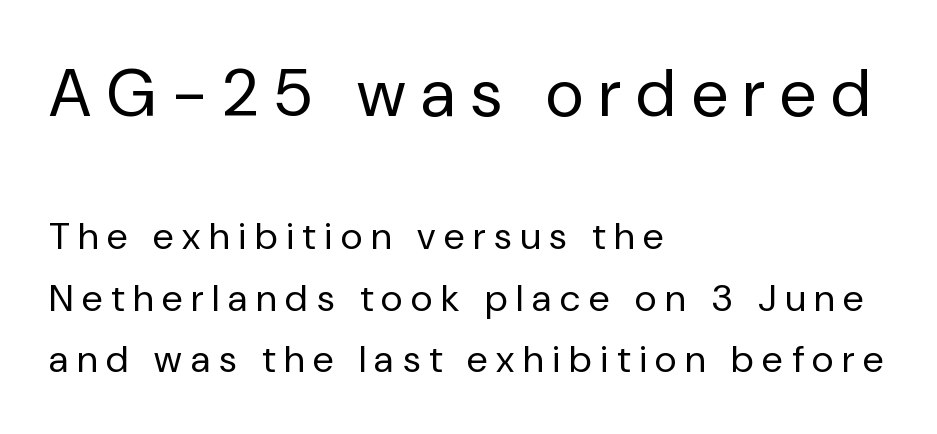
{"serif": "no", "italic": "no", "bold": "no", "weight": "regular", "width": "normal", "stroke_contrast": "low", "x_height": "medium", "monospaced": "no", "underline": "no", "align": "left", "line_spacing": "normal", "line_spacing_ratio": 1.62, "letter_spacing": "wide", "letter_spacing_em": 0.23, "larger_block": "first", "size_ratio": 1.76, "glyph_px": 67}
